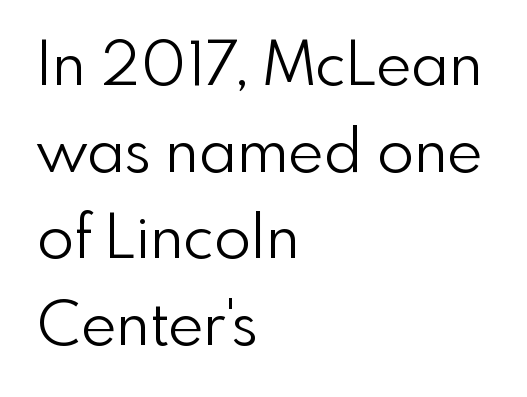
The image shows 61 px light sans-serif type, upright; set left-aligned, normal line spacing (1.42x), normal letter spacing, not underlined; low stroke contrast and a small x-height.
